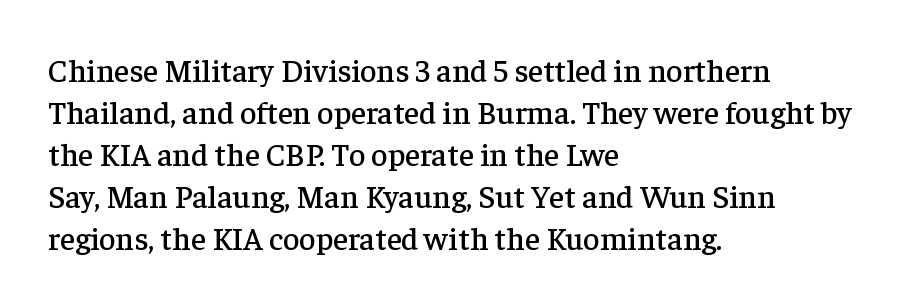
Q: Is the text italic (slanted)? A: No, it is upright.
Q: Is the typeface a serif or a sans-serif typeface? A: Serif.
Q: Is the text underlined? A: No.
Q: How is the paragraph aligned? A: Left-aligned.
Q: Is the spacing between letters normal or unusually wide? A: Normal.
Q: Is the spacing between lines tight, normal or loose? A: Normal.
Q: Width (condensed, normal, or wide)? A: Normal.
Q: Stroke contrast? A: Low.
Q: x-height? A: Medium.
Q: Monospaced? A: No.
